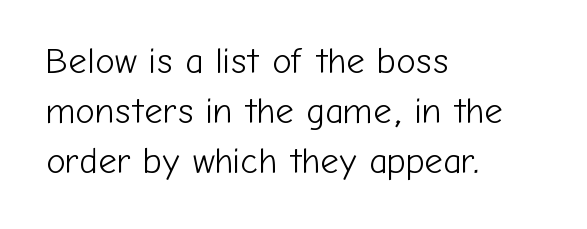
{"serif": "no", "italic": "no", "bold": "no", "weight": "light", "width": "normal", "stroke_contrast": "low", "x_height": "medium", "monospaced": "no", "underline": "no", "align": "left", "line_spacing": "normal", "line_spacing_ratio": 1.39, "letter_spacing": "normal", "letter_spacing_em": 0.0, "glyph_px": 36}
